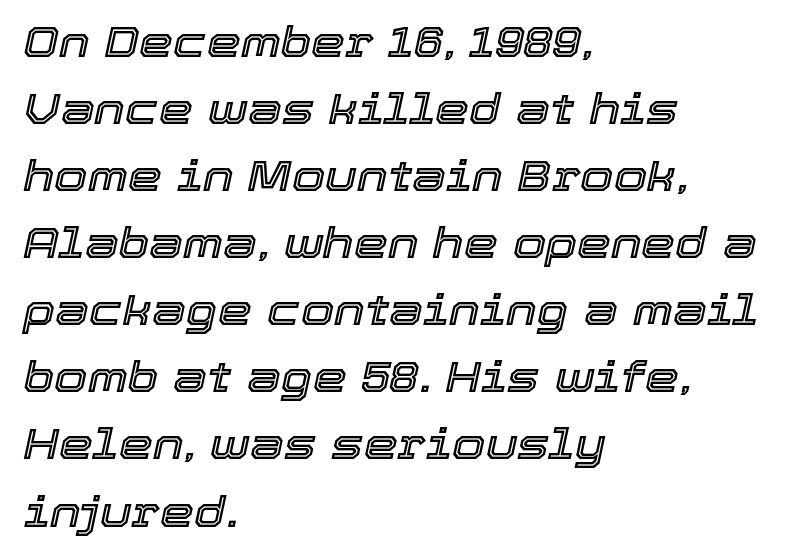
{"italic": "yes", "lean": "right", "slant_degrees": 12, "width": "normal", "x_height": "medium", "monospaced": "no", "underline": "no", "align": "left", "line_spacing": "normal", "line_spacing_ratio": 1.56, "letter_spacing": "normal", "letter_spacing_em": 0.0, "glyph_px": 43}
